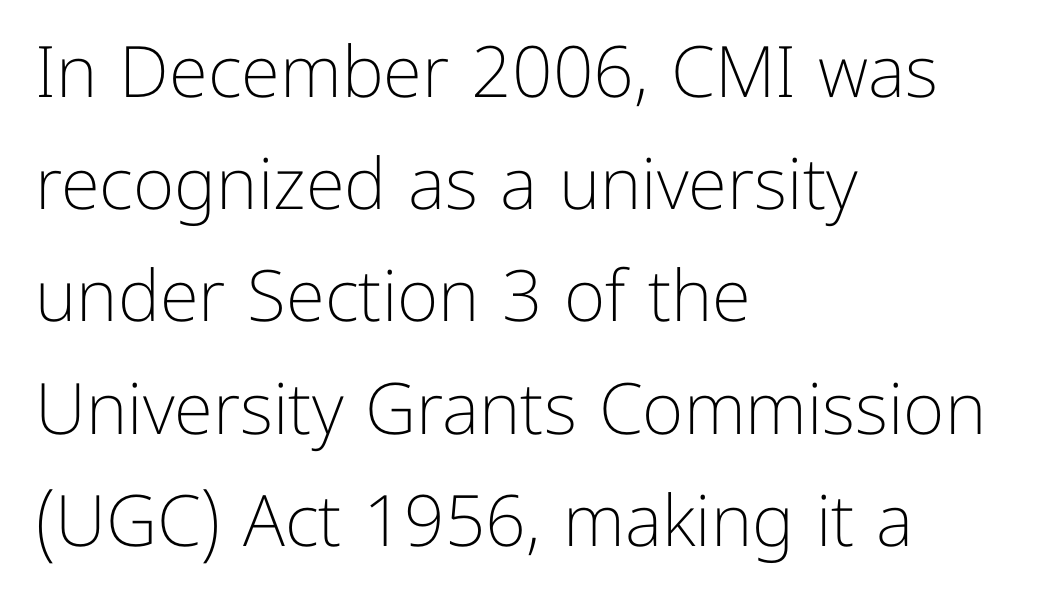
Q: Is the text bold? A: No.
Q: Is the text italic (slanted)? A: No, it is upright.
Q: Is the typeface a serif or a sans-serif typeface? A: Sans-serif.
Q: Is the text underlined? A: No.
Q: How is the paragraph aligned? A: Left-aligned.
Q: Is the spacing between letters normal or unusually wide? A: Normal.
Q: Is the spacing between lines tight, normal or loose? A: Normal.
Q: Width (condensed, normal, or wide)? A: Normal.
Q: Stroke contrast? A: Low.
Q: x-height? A: Medium.
Q: Monospaced? A: No.
